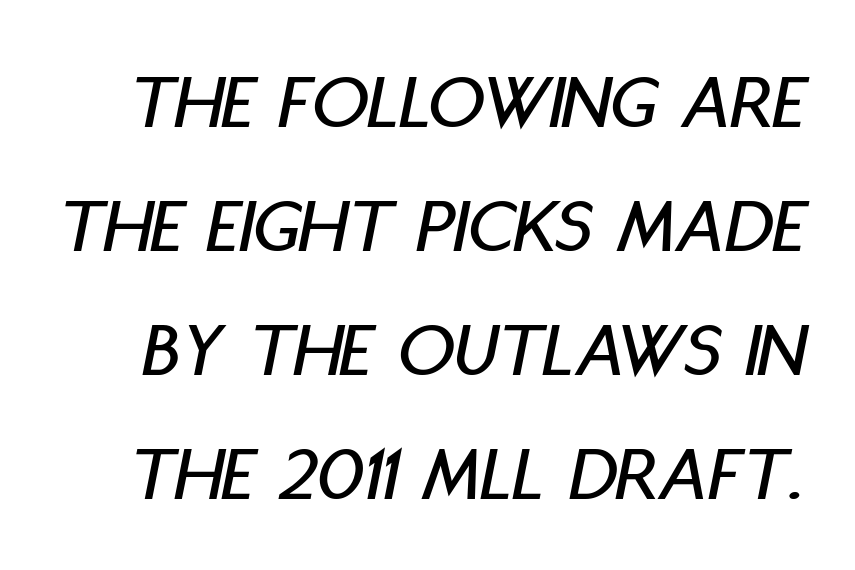
The image shows 79 px condensed type, italic (leaning right); set normal line spacing (1.57x), normal letter spacing, not underlined; low stroke contrast and a large x-height.
